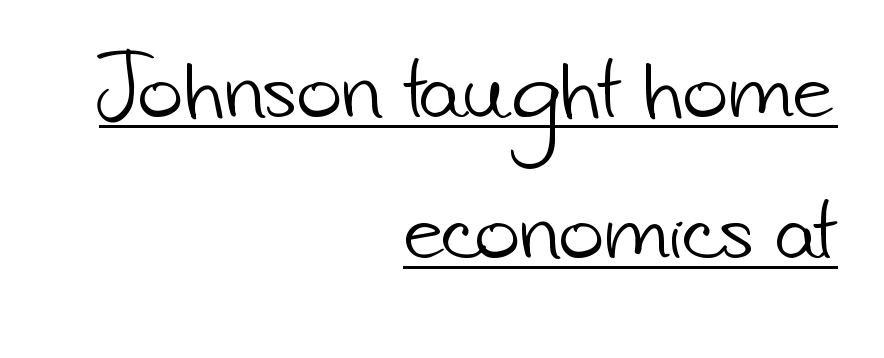
Q: Is the text bold? A: No.
Q: Is the typeface a serif or a sans-serif typeface? A: Sans-serif.
Q: Is the text underlined? A: Yes.
Q: How is the paragraph aligned? A: Right-aligned.
Q: Is the spacing between letters normal or unusually wide? A: Normal.
Q: Width (condensed, normal, or wide)? A: Normal.
Q: Stroke contrast? A: Low.
Q: x-height? A: Small.
Q: Monospaced? A: No.
